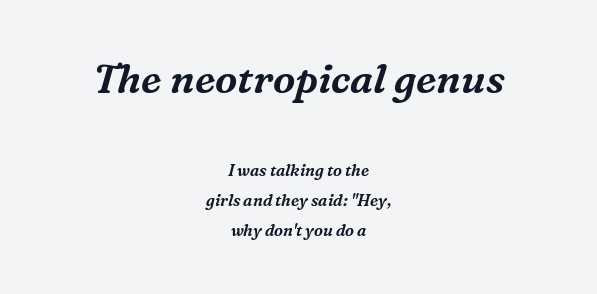
Q: Is the text italic (slanted)? A: Yes, it leans right by about 16 degrees.
Q: Is the typeface a serif or a sans-serif typeface? A: Serif.
Q: Is the text underlined? A: No.
Q: How is the paragraph aligned? A: Centered.
Q: Is the spacing between letters normal or unusually wide? A: Normal.
Q: Which block of text is set in a larger size, the first (top) or the second (bottom)? A: The first (top) one.
Q: Width (condensed, normal, or wide)? A: Normal.
Q: Stroke contrast? A: Medium.
Q: x-height? A: Medium.
Q: Monospaced? A: No.
